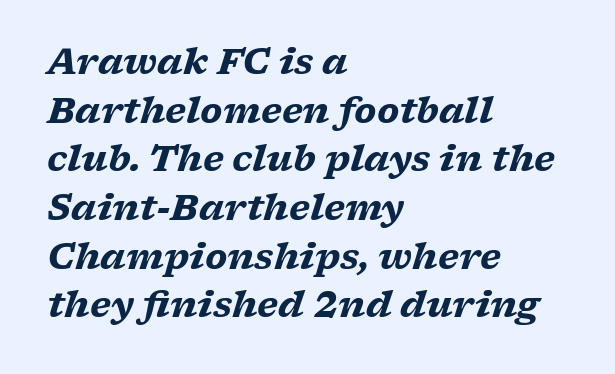
{"serif": "yes", "italic": "yes", "lean": "right", "slant_degrees": 17, "bold": "yes", "weight": "heavy", "width": "wide", "stroke_contrast": "low", "x_height": "medium", "monospaced": "no", "underline": "no", "align": "left", "line_spacing": "normal", "line_spacing_ratio": 1.39, "letter_spacing": "normal", "letter_spacing_em": 0.0, "glyph_px": 35}
